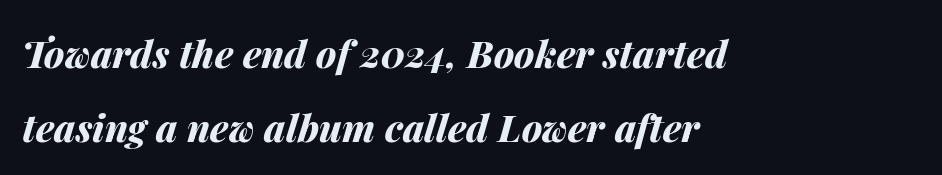
Compared with an ordinary text face, these strokes are far heavier — a full bold. Just letters on the line, the space beneath them empty. The letterforms sit shoulder to shoulder at normal distance. Students, observe: this is what heavily led, spacious text looks like. The axis of the letterforms is tilted away from vertical.
